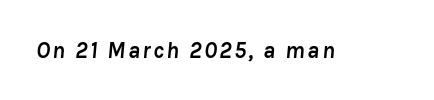
{"italic": "yes", "lean": "right", "slant_degrees": 8, "bold": "yes", "underline": "no", "glyph_px": 23}
